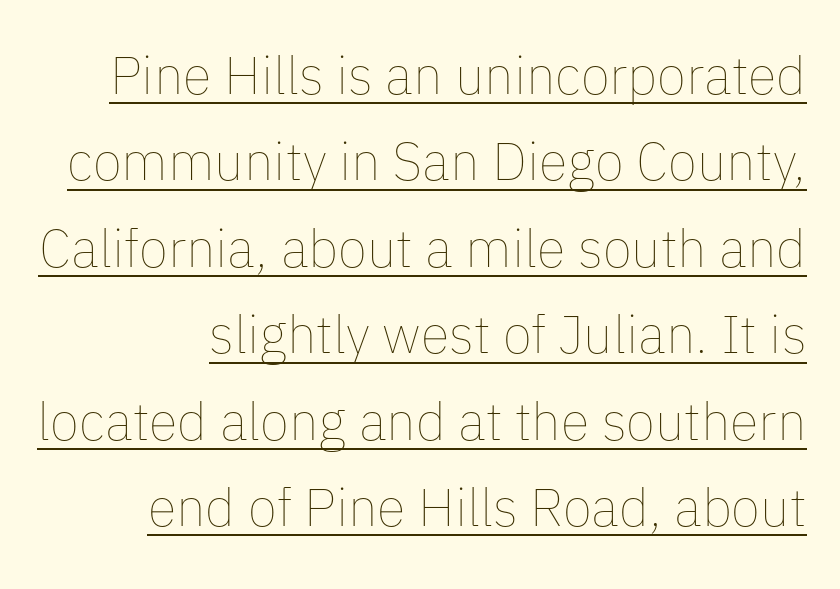
The letters advance in unequal steps, a hallmark of proportional type. Inter-character spacing is left at the font's built-in metrics. The lines are quadded right. This is not heavy type; no bold has been used. Designer's note — italics off, roman on. Glance below the letters and you will spot a drawn line.
